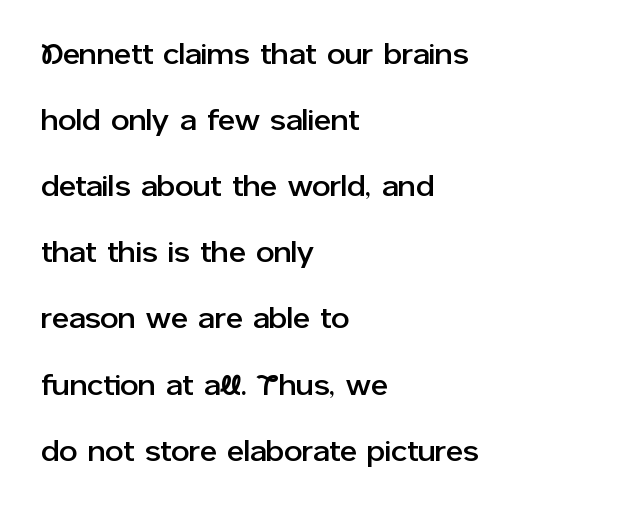
The image shows 29 px sans-serif type, upright; set left-aligned, loose line spacing (2.28x), normal letter spacing, not underlined; low stroke contrast and a medium x-height.
